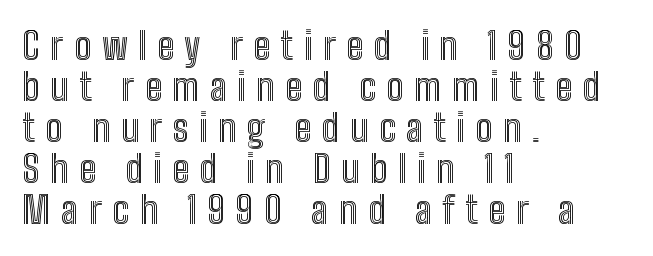
The image shows 38 px condensed type, upright; set left-aligned, tight line spacing (1.08x), unusually wide letter spacing (+0.28 em), not underlined; a medium x-height.
